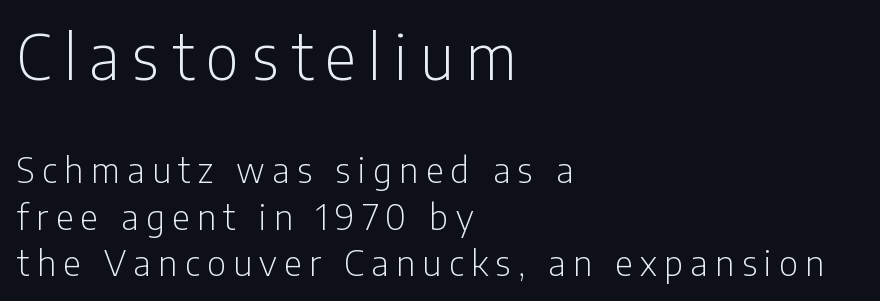
The image shows 61 px light, condensed sans-serif type, upright; set left-aligned, normal line spacing (1.32x), unusually wide letter spacing (+0.21 em), not underlined; the first (top) block is 1.74x larger; low stroke contrast and a medium x-height.
